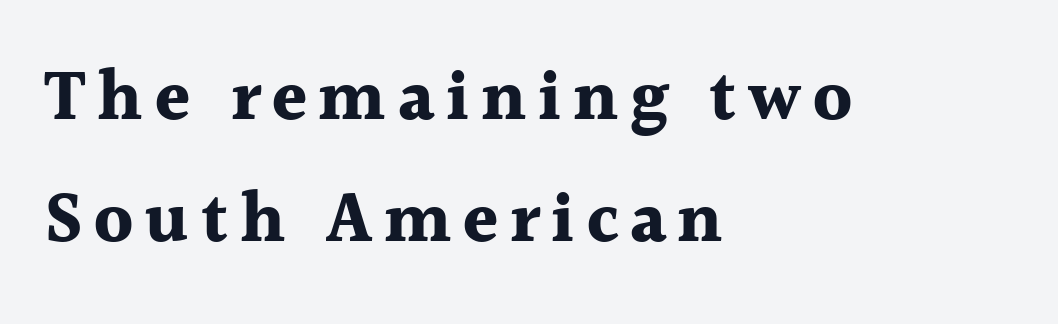
This rendering features lettering with no underline. Emphasis by weight is at full strength: bold. The rendering uses natural spacing where letterforms have individual widths. Every character sits straight up, as roman type does. Where is the straight margin? On the left.
